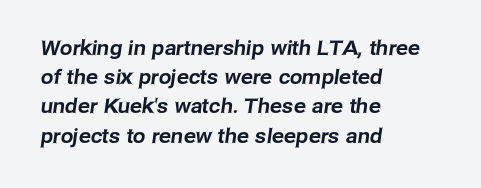
Q: Is the text underlined? A: No.
Q: How is the paragraph aligned? A: Left-aligned.
Q: Is the spacing between letters normal or unusually wide? A: Normal.
Q: Is the spacing between lines tight, normal or loose? A: Normal.
